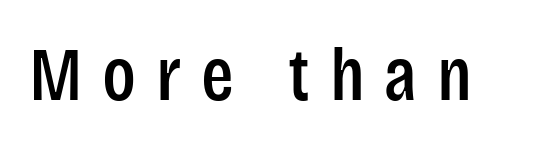
The image shows 76 px condensed sans-serif type, upright; set unusually wide letter spacing (+0.26 em), not underlined; low stroke contrast and a large x-height.
